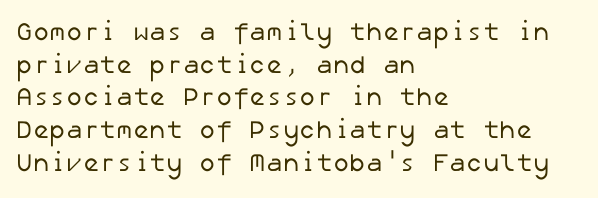
{"bold": "no", "underline": "no", "align": "left", "line_spacing": "normal", "line_spacing_ratio": 1.31, "letter_spacing": "normal", "letter_spacing_em": 0.0, "glyph_px": 25}
